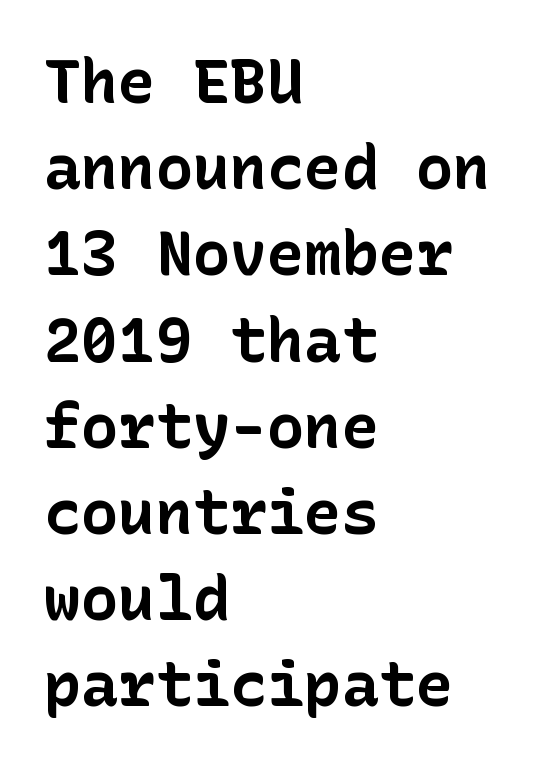
{"serif": "no", "italic": "no", "bold": "yes", "weight": "bold", "width": "normal", "stroke_contrast": "low", "x_height": "medium", "underline": "no", "align": "left", "line_spacing": "normal", "line_spacing_ratio": 1.39, "letter_spacing": "normal", "letter_spacing_em": 0.0, "glyph_px": 62}
